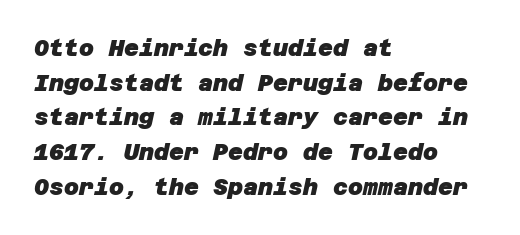
Short note: letters normally spaced. Heavy-handed strokes throughout: this text is bold. The words here are not underlined. The passage is arranged the way most books set body copy — flush left. Vertical spacing — default.
